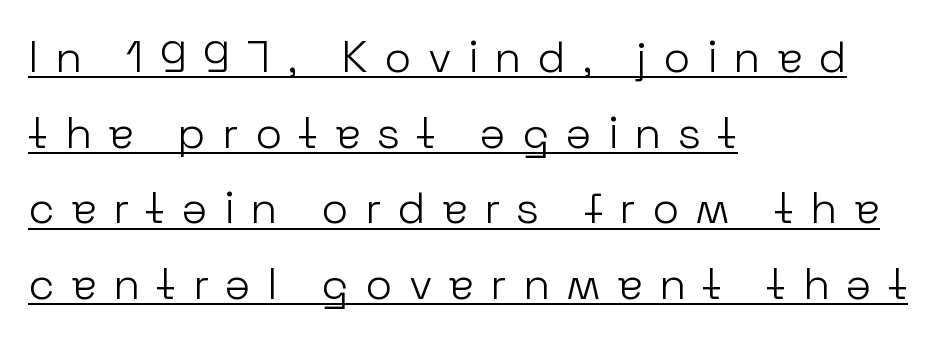
{"serif": "no", "italic": "no", "bold": "no", "weight": "light", "width": "normal", "stroke_contrast": "low", "x_height": "medium", "monospaced": "no", "underline": "yes", "align": "left", "line_spacing_ratio": 1.72, "letter_spacing": "wide", "letter_spacing_em": 0.37, "glyph_px": 44}
